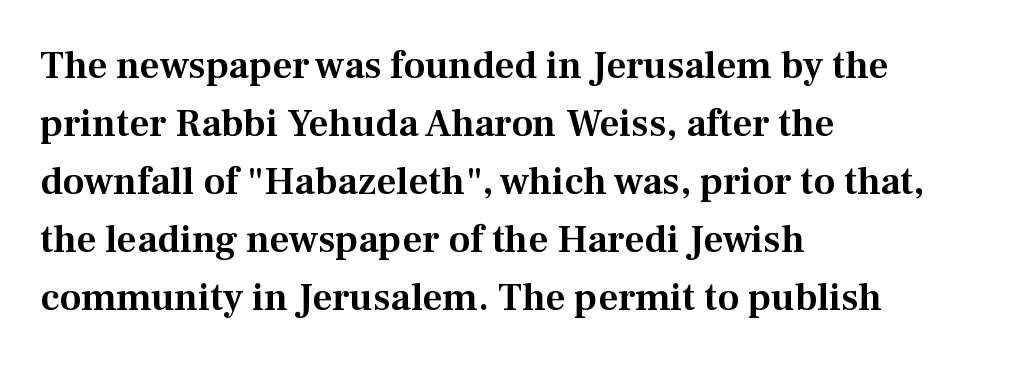
{"serif": "yes", "italic": "no", "width": "normal", "stroke_contrast": "medium", "x_height": "medium", "monospaced": "no", "underline": "no", "align": "left", "line_spacing": "normal", "line_spacing_ratio": 1.49, "letter_spacing": "normal", "letter_spacing_em": 0.0, "glyph_px": 39}
